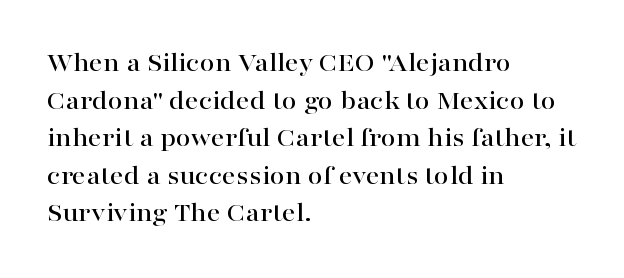
Q: Is the text italic (slanted)? A: No, it is upright.
Q: Is the text underlined? A: No.
Q: How is the paragraph aligned? A: Left-aligned.
Q: Is the spacing between letters normal or unusually wide? A: Normal.
Q: Is the spacing between lines tight, normal or loose? A: Normal.
